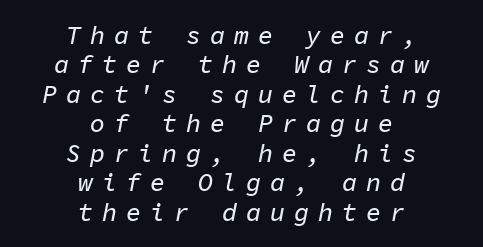
Tall strokes in this sample are angled rather than plumb. Words float on clear page, feet unadorned. Notice how the passage keeps no hard edge, just a central spine. A typesetter would call this heavily tracked-out type.
